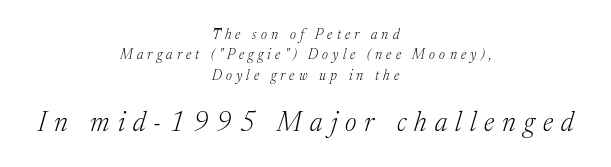
{"italic": "yes", "lean": "right", "slant_degrees": 17, "bold": "no", "underline": "no", "align": "center", "line_spacing": "normal", "line_spacing_ratio": 1.46, "letter_spacing": "wide", "letter_spacing_em": 0.3, "larger_block": "second", "size_ratio": 1.93, "glyph_px": 27}
